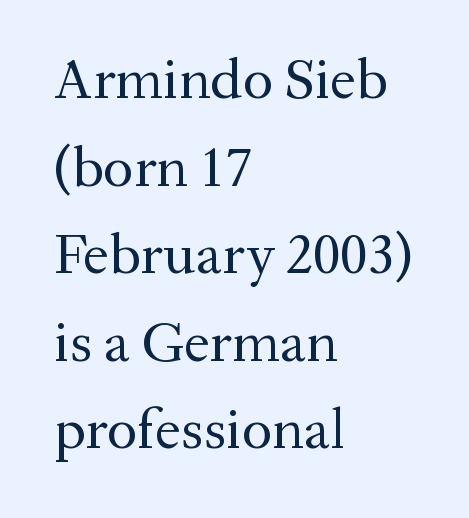
Does extra space separate the letters? No, they use regular spacing. Each letter keeps its own natural width here, so spacing adapts to shape. This is not heavy type; no bold has been used. Compared with typical paragraphs, the rows here are spaced about the same.
